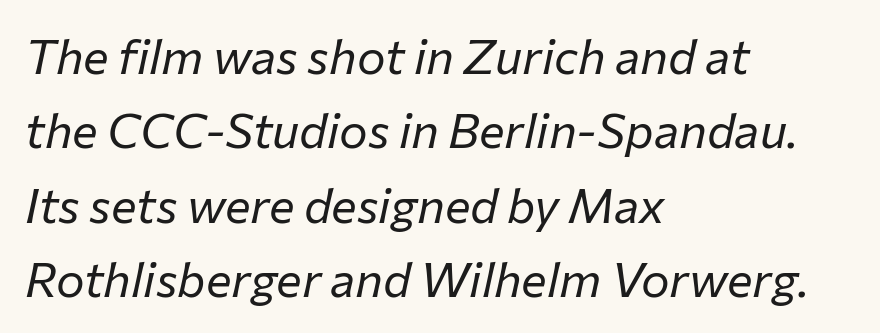
{"italic": "yes", "lean": "right", "slant_degrees": 12, "bold": "no", "weight": "regular", "width": "normal", "stroke_contrast": "low", "x_height": "medium", "monospaced": "no", "underline": "no", "align": "left", "line_spacing": "normal", "line_spacing_ratio": 1.55, "letter_spacing": "normal", "letter_spacing_em": 0.0, "glyph_px": 48}
